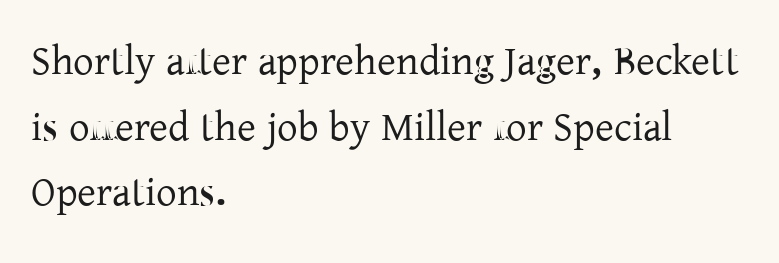
Spacing verdict: proportional, widths tailored to each character. Default kerning and tracking; the words read as compact shapes. In terms of leading, this rendering sits right in the middle. Only glyphs here, with clear space below each row.
